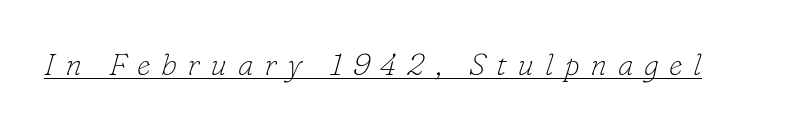
Caption: expanded tracking, letters set apart. The letters are slanted; this is an italic face. Is the stroke heavy? The answer is a plain regular-or-lighter. A serif font was chosen for this passage. A rule runs beneath these lines of type.
